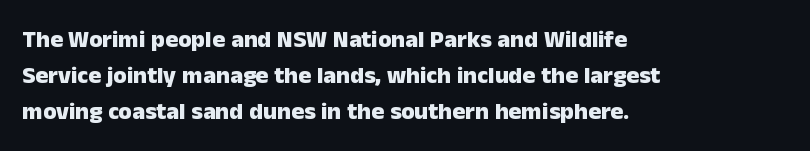
Q: Is the text bold? A: Yes.
Q: Is the text italic (slanted)? A: No, it is upright.
Q: Is the text underlined? A: No.
Q: How is the paragraph aligned? A: Left-aligned.
Q: Is the spacing between letters normal or unusually wide? A: Normal.
Q: Is the spacing between lines tight, normal or loose? A: Normal.
